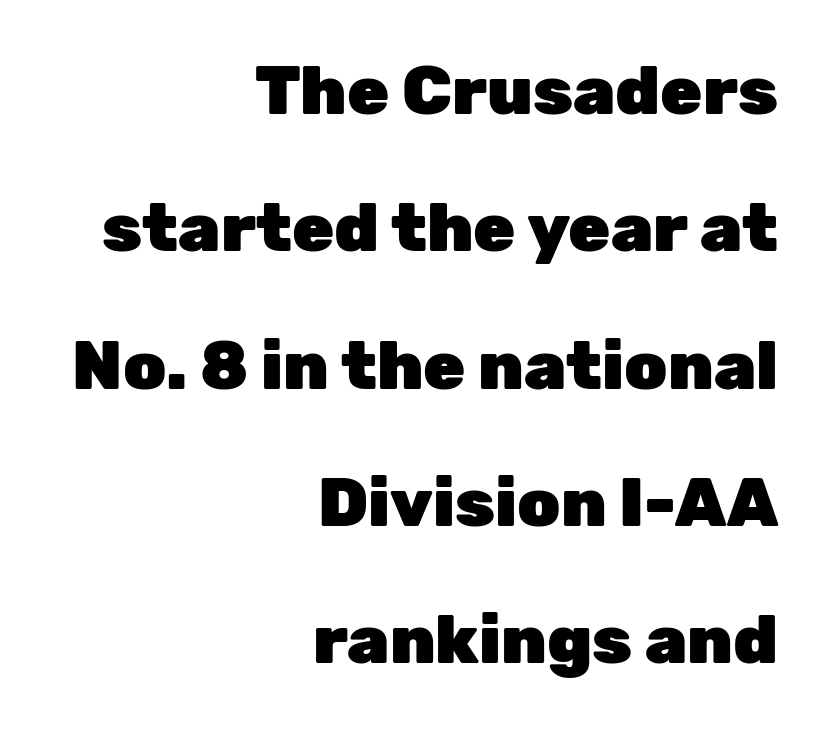
Q: Is the text bold? A: Yes.
Q: Is the text italic (slanted)? A: No, it is upright.
Q: Is the typeface a serif or a sans-serif typeface? A: Sans-serif.
Q: Is the text underlined? A: No.
Q: How is the paragraph aligned? A: Right-aligned.
Q: Is the spacing between letters normal or unusually wide? A: Normal.
Q: Is the spacing between lines tight, normal or loose? A: Loose.
Q: Width (condensed, normal, or wide)? A: Normal.
Q: Stroke contrast? A: Low.
Q: x-height? A: Medium.
Q: Monospaced? A: No.
